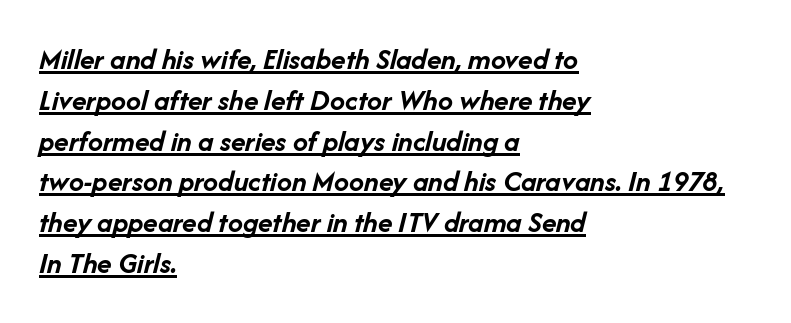
Stroke thickness is high; the sample reads as a true bold. The letterforms sit shoulder to shoulder at normal distance. The lines sit at an ordinary, default distance from one another. The passage shown is underscored from start to finish.
